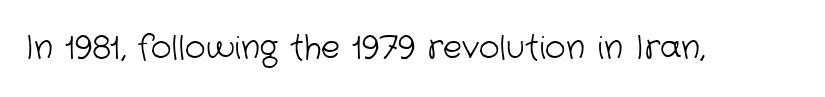
{"serif": "no", "bold": "no", "weight": "light", "width": "normal", "stroke_contrast": "low", "x_height": "medium", "monospaced": "no", "underline": "no", "letter_spacing": "normal", "letter_spacing_em": 0.0, "glyph_px": 32}
